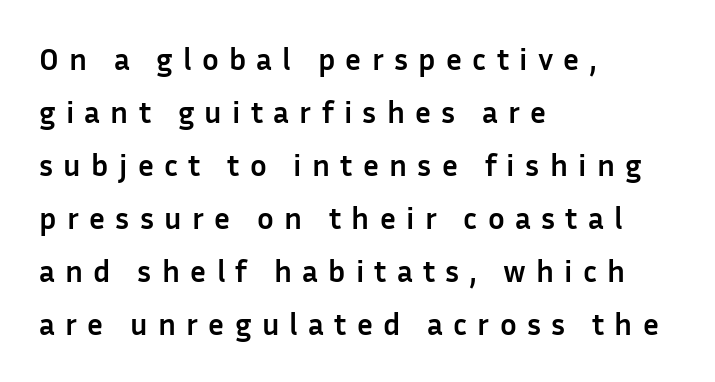
Pretty heavy lettering here — definitely bold. The passage shown has open, widely tracked lettering throughout. Tall strokes in this sample are plumb rather than angled. Quick note: underline off. Every row of glyphs begins at an identical x-position on the left.
